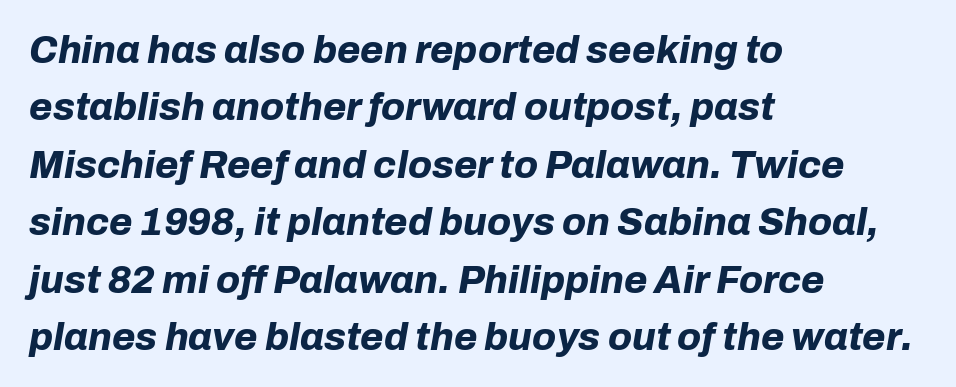
Q: Is the text bold? A: Yes.
Q: Is the text italic (slanted)? A: Yes, it leans right by about 10 degrees.
Q: Is the text underlined? A: No.
Q: How is the paragraph aligned? A: Left-aligned.
Q: Is the spacing between letters normal or unusually wide? A: Normal.
Q: Is the spacing between lines tight, normal or loose? A: Normal.
Q: Width (condensed, normal, or wide)? A: Normal.
Q: Stroke contrast? A: Low.
Q: x-height? A: Medium.
Q: Monospaced? A: No.
